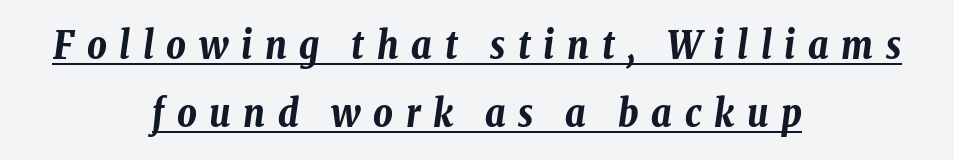
Q: Is the text bold? A: Yes.
Q: Is the text italic (slanted)? A: Yes, it leans right by about 8 degrees.
Q: Is the text underlined? A: Yes.
Q: How is the paragraph aligned? A: Centered.
Q: Is the spacing between letters normal or unusually wide? A: Unusually wide.
Q: Width (condensed, normal, or wide)? A: Condensed.
Q: Stroke contrast? A: Low.
Q: x-height? A: Medium.
Q: Monospaced? A: No.
